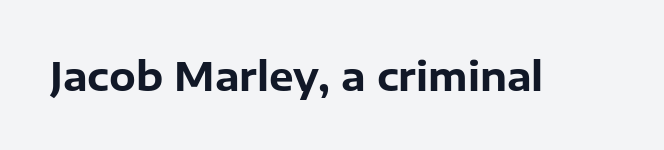
The face used here is rendered with its standard letterfit. Only glyphs here, with clear space below each row. Is this a fixed-width face? No — the glyphs have proportional, varying widths. Ordinary non-slanted type is in use. Thick stems and heavy bowls — unmistakably bold. The type family on display is of the sans-serif kind.
